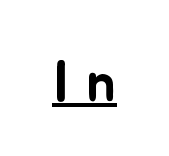
Glance below the letters and you will spot a drawn line. Characters remain perfectly vertical along every line. These lines have a slow, spaced-out rhythm from letter to letter. The letters advance in unequal steps, a hallmark of proportional type.
